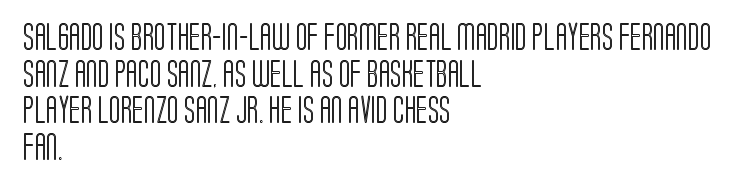
{"italic": "no", "underline": "no", "align": "left", "line_spacing": "normal", "line_spacing_ratio": 1.36, "letter_spacing": "normal", "letter_spacing_em": 0.0, "glyph_px": 27}
